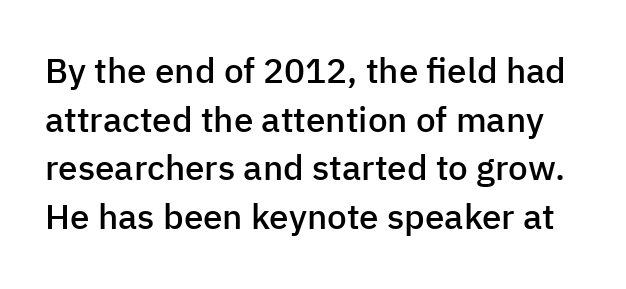
{"serif": "no", "italic": "no", "bold": "semi", "weight": "semibold", "width": "normal", "stroke_contrast": "low", "x_height": "medium", "monospaced": "no", "underline": "no", "line_spacing": "normal", "line_spacing_ratio": 1.39, "letter_spacing": "normal", "letter_spacing_em": 0.0, "glyph_px": 35}
